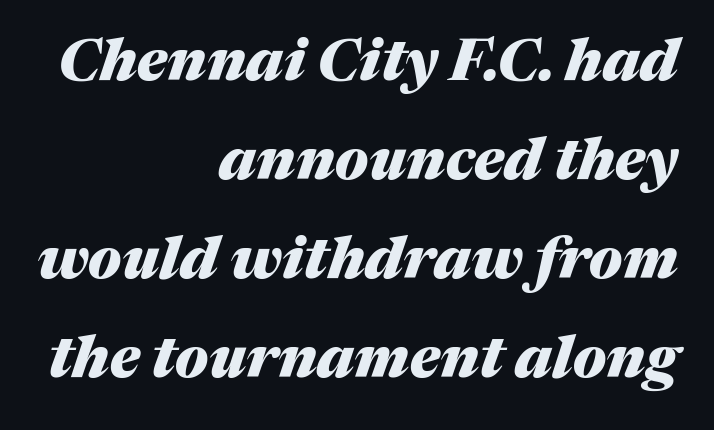
{"italic": "yes", "lean": "right", "slant_degrees": 17, "bold": "yes", "weight": "heavy", "width": "normal", "stroke_contrast": "medium", "x_height": "medium", "monospaced": "no", "underline": "no", "align": "right", "line_spacing": "normal", "line_spacing_ratio": 1.68, "letter_spacing": "normal", "letter_spacing_em": 0.0, "glyph_px": 59}
